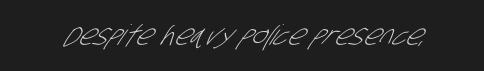
The image shows 28 px light, condensed sans-serif type; set normal letter spacing, not underlined; low stroke contrast and a large x-height.
